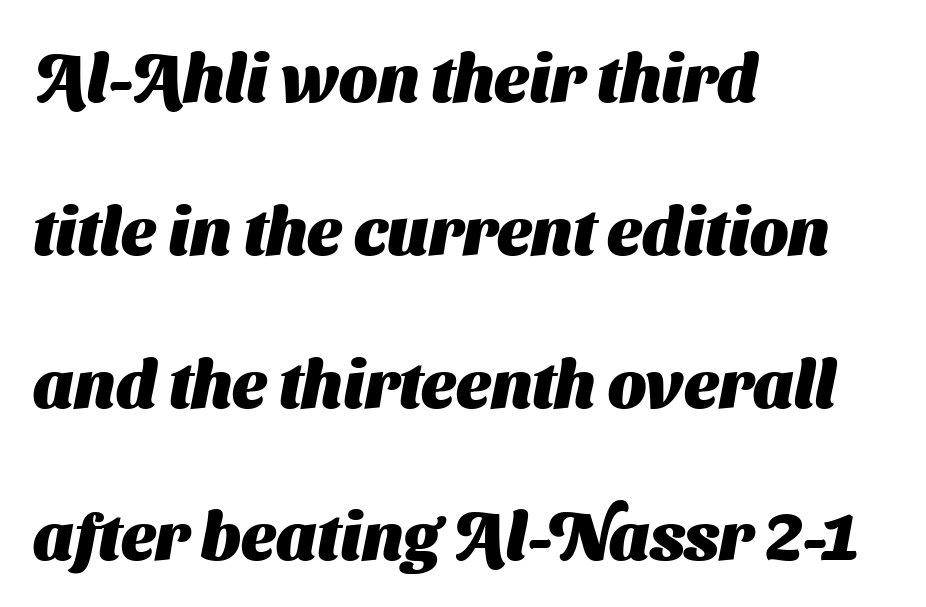
The face used here is a sans, in the tradition of grotesques and geometrics. The lines are quadded left. Baseline-to-baseline distance is far greater than the letter height. Its strokes are broad and dark, the hallmark of bold type. Spacing between characters is what you'd get straight out of the box.
